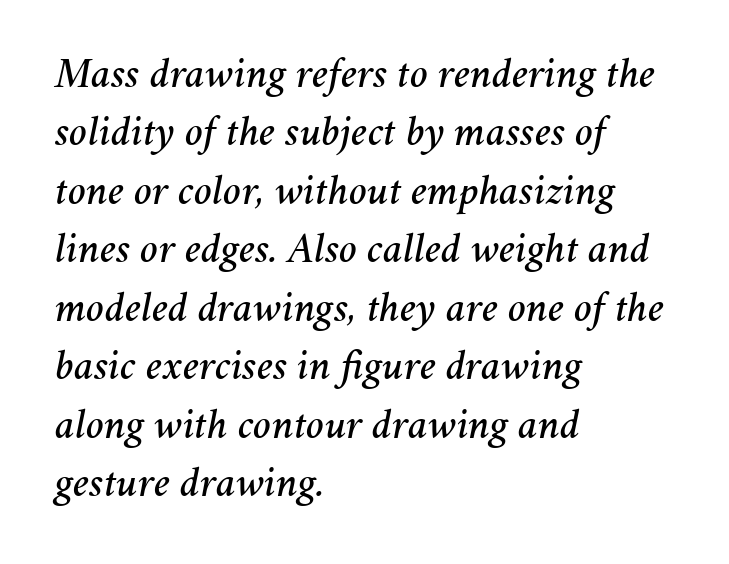
Q: Is the text italic (slanted)? A: Yes, it leans right by about 11 degrees.
Q: Is the text underlined? A: No.
Q: How is the paragraph aligned? A: Left-aligned.
Q: Is the spacing between letters normal or unusually wide? A: Normal.
Q: Is the spacing between lines tight, normal or loose? A: Normal.
Q: Width (condensed, normal, or wide)? A: Normal.
Q: Stroke contrast? A: Medium.
Q: x-height? A: Medium.
Q: Monospaced? A: No.
